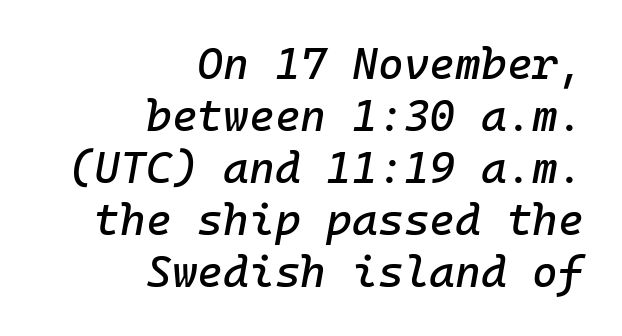
The font's italic variant was chosen for this text. Spacing between characters is what you'd get straight out of the box. Only glyphs here, with clear space below each row. Leftover space on each line is placed entirely before the opening word. The letters march in equal steps, a hallmark of fixed-pitch type.
